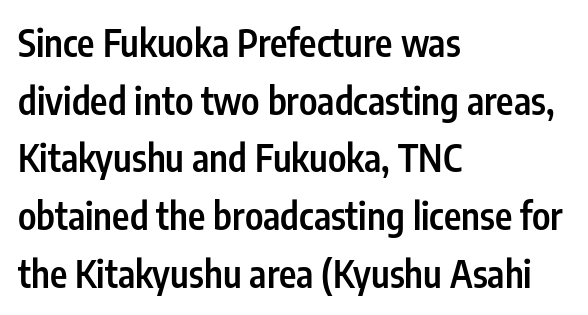
The strip under each line holds only bare page. In terms of posture, this sample is upright. Successive baselines arrive at the customary interval. Are there feet on the stems? There aren't — it's a sans. Here the glyphs are tracked normally, forming tight word shapes. This rendering uses left alignment, leaving the right contour irregular.
